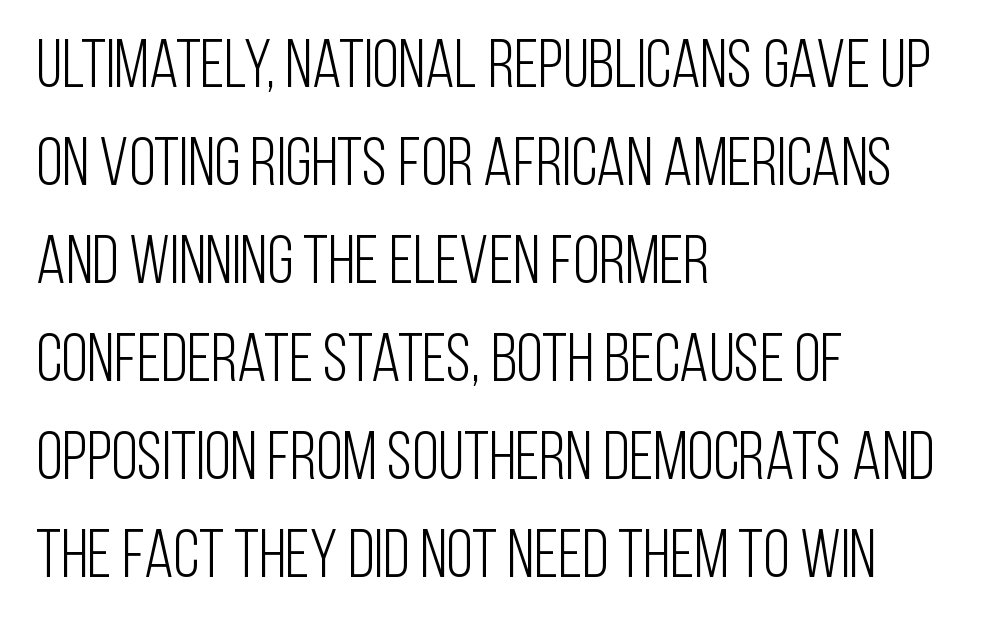
Unbolded letterforms with no extra heft. Each letter keeps its own natural width here, so spacing adapts to shape. When letters stand straight like this, we call the style roman or upright. Serifs: no, the terminals of the letterforms are clean.
